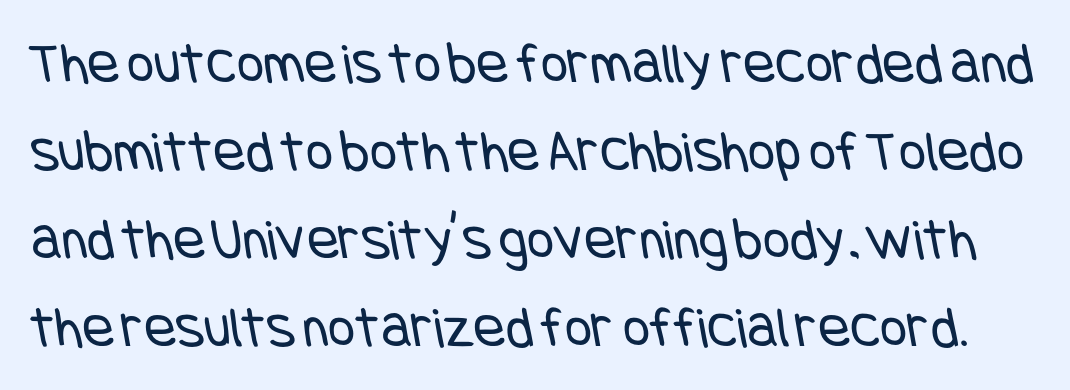
Q: Is the text bold? A: No.
Q: Is the typeface a serif or a sans-serif typeface? A: Sans-serif.
Q: Is the text underlined? A: No.
Q: Is the spacing between letters normal or unusually wide? A: Normal.
Q: Is the spacing between lines tight, normal or loose? A: Normal.
Q: Width (condensed, normal, or wide)? A: Condensed.
Q: Stroke contrast? A: Low.
Q: x-height? A: Large.
